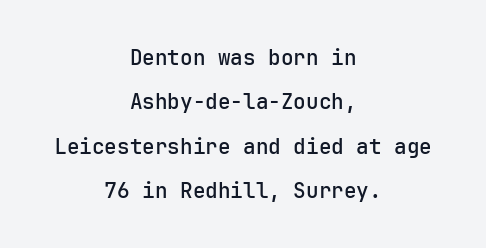
The image shows 21 px text type, upright; set centered, loose line spacing (2.11x), normal letter spacing, not underlined.
